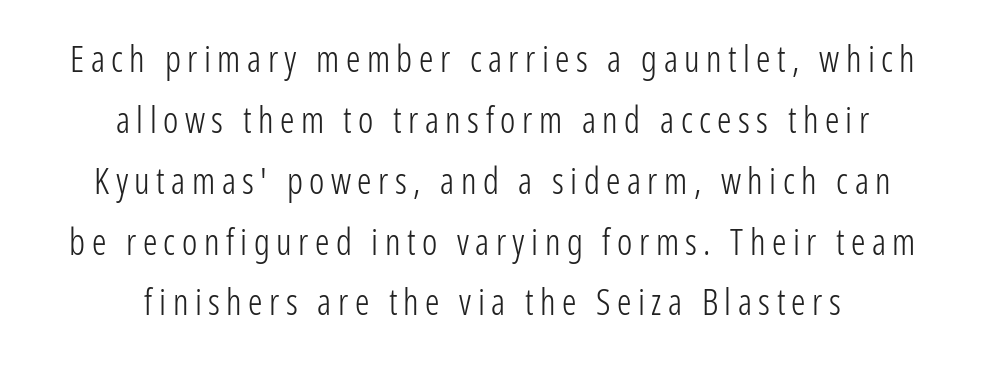
Q: Is the text bold? A: No.
Q: Is the text italic (slanted)? A: No, it is upright.
Q: Is the typeface a serif or a sans-serif typeface? A: Sans-serif.
Q: Is the text underlined? A: No.
Q: How is the paragraph aligned? A: Centered.
Q: Is the spacing between lines tight, normal or loose? A: Normal.
Q: Width (condensed, normal, or wide)? A: Condensed.
Q: Stroke contrast? A: Low.
Q: x-height? A: Medium.
Q: Monospaced? A: No.
